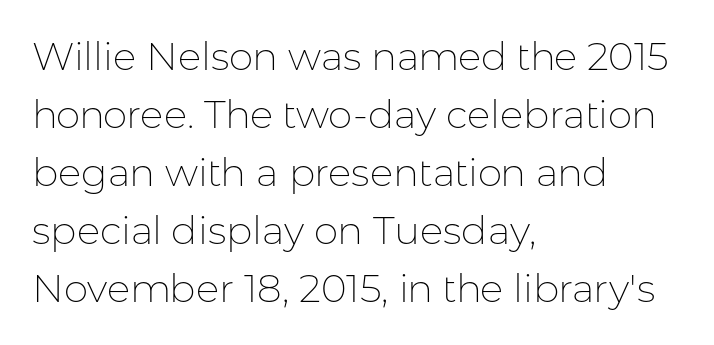
The image shows 39 px thin sans-serif type, upright; set left-aligned, normal line spacing (1.49x), normal letter spacing, not underlined; low stroke contrast and a medium x-height.
